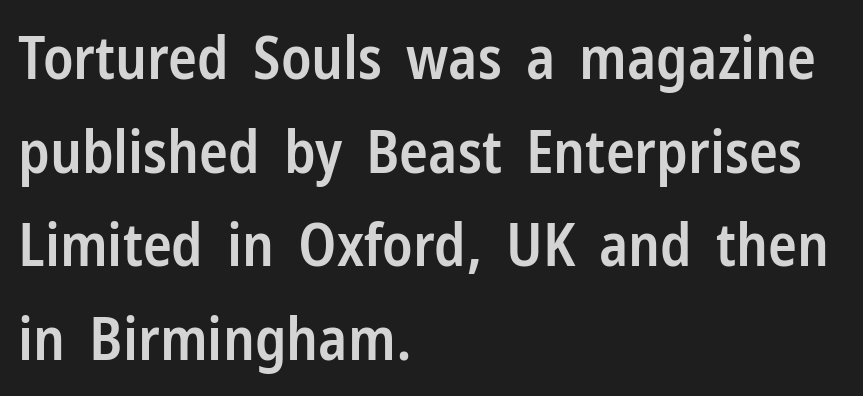
Reading down the block, your eye returns to a fixed left position each line. Students, observe: this is what conventionally led text looks like. Typesetter's note: demi weight, one step under bold. Character widths vary here, with narrow letters taking less room than wide ones. The foot of each line stays bare and open. Serifs: no, the terminals of the letterforms are clean.
